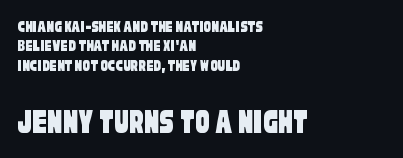
Top chunk: small. Bottom chunk: large. Letter spacing: default. The paragraph shown leans on its left margin. Very little white space separates one row of letters from the next. Lines of text with bare space underneath. The face used here is proportionally spaced, like ordinary book or web type.
